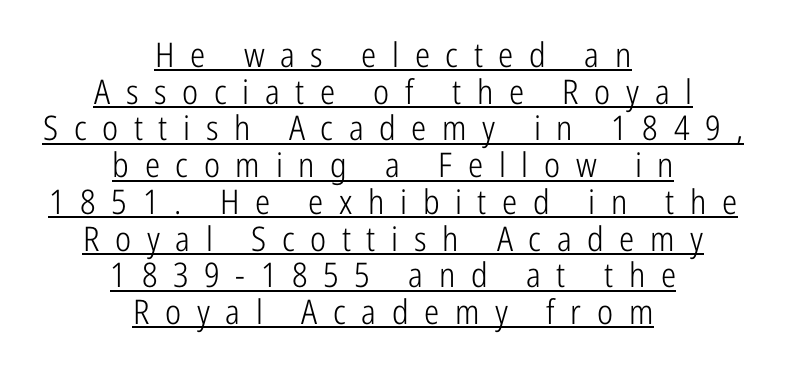
Q: Is the text bold? A: No.
Q: Is the text italic (slanted)? A: No, it is upright.
Q: Is the typeface a serif or a sans-serif typeface? A: Sans-serif.
Q: Is the text underlined? A: Yes.
Q: How is the paragraph aligned? A: Centered.
Q: Is the spacing between letters normal or unusually wide? A: Unusually wide.
Q: Is the spacing between lines tight, normal or loose? A: Tight.
Q: Width (condensed, normal, or wide)? A: Condensed.
Q: Stroke contrast? A: Low.
Q: x-height? A: Medium.
Q: Monospaced? A: No.
